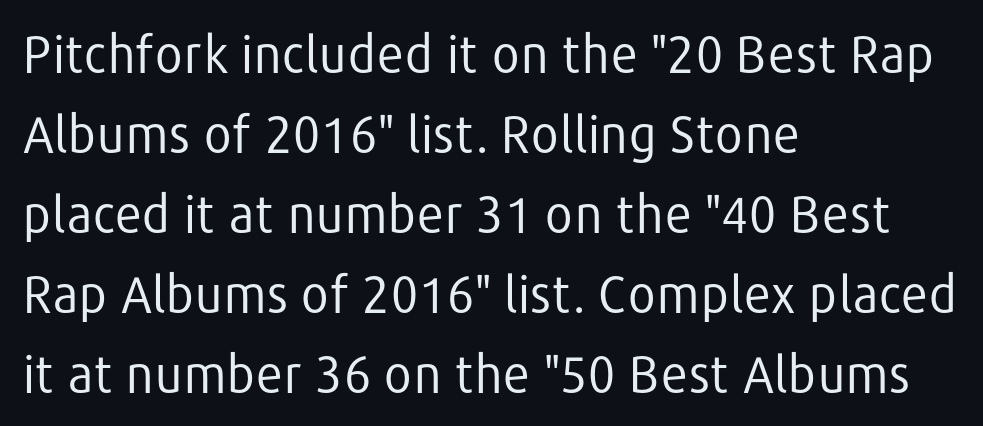
Leading matches the norm, producing a regular column. Tracking value appears to be zero — textbook default spacing. Type without underlining. Stem width sits at or under what a default text font uses. Here the designer chose a conventional face with non-uniform glyph widths. The paragraph has a hard left edge and a soft right edge.
